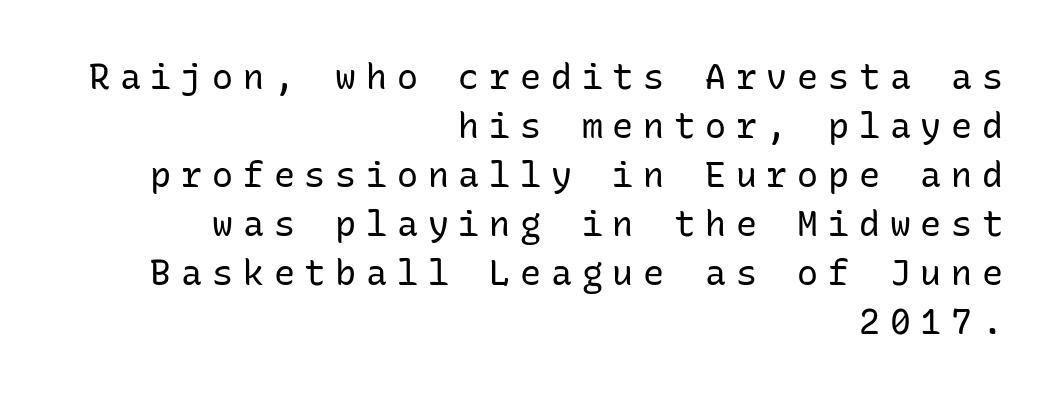
{"serif": "no", "italic": "no", "bold": "no", "weight": "regular", "width": "normal", "stroke_contrast": "low", "x_height": "medium", "monospaced": "yes", "underline": "no", "align": "right", "line_spacing": "normal", "line_spacing_ratio": 1.4, "letter_spacing": "wide", "letter_spacing_em": 0.28, "glyph_px": 35}
